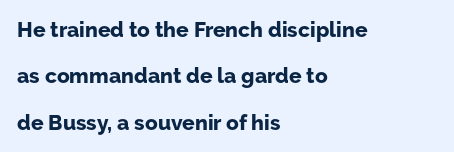
The designer dialed line spacing up above the default. Alignment: flush left. Honestly, the letter spacing is just normal — you wouldn't notice it. Decoration check: the copy has no underline. Weight check: bold — yes, fully. A roman cut, with each character standing at attention.
